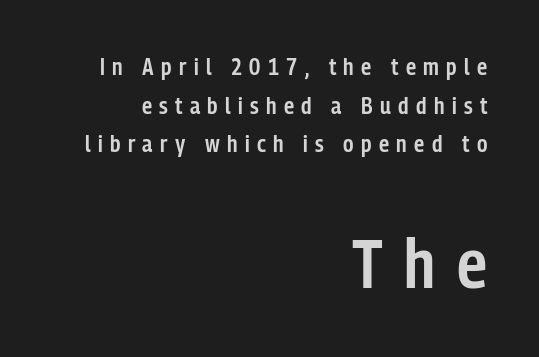
Grotesque or geometric, the face here clearly has no serifs. The lettering stays uniformly vertical, giving the passage a roman look. The string is rendered with underlining switched off. The emphasis by scale lands on block number two, below.
